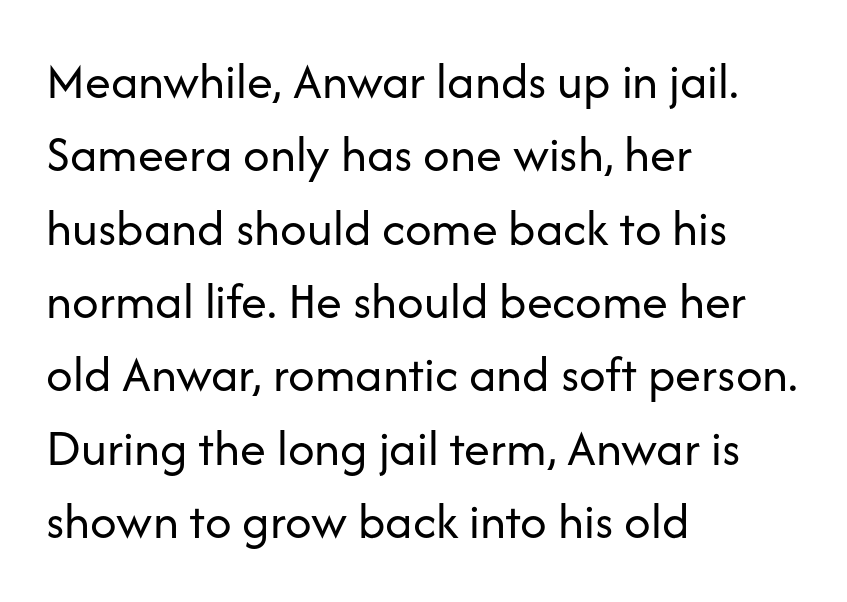
The image shows 52 px regular-weight sans-serif type, upright; set left-aligned, normal line spacing (1.41x), normal letter spacing, not underlined; low stroke contrast and a medium x-height.
